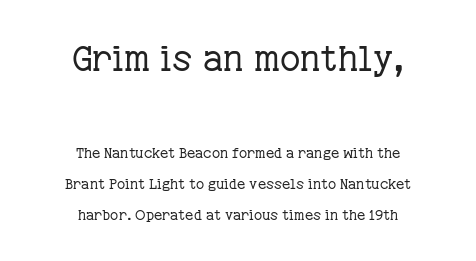
Q: Is the text bold? A: No.
Q: Is the text italic (slanted)? A: No, it is upright.
Q: Is the typeface a serif or a sans-serif typeface? A: Serif.
Q: Is the text underlined? A: No.
Q: How is the paragraph aligned? A: Centered.
Q: Is the spacing between letters normal or unusually wide? A: Normal.
Q: Is the spacing between lines tight, normal or loose? A: Loose.
Q: Which block of text is set in a larger size, the first (top) or the second (bottom)? A: The first (top) one.
Q: Width (condensed, normal, or wide)? A: Normal.
Q: Stroke contrast? A: Low.
Q: x-height? A: Medium.
Q: Monospaced? A: No.
